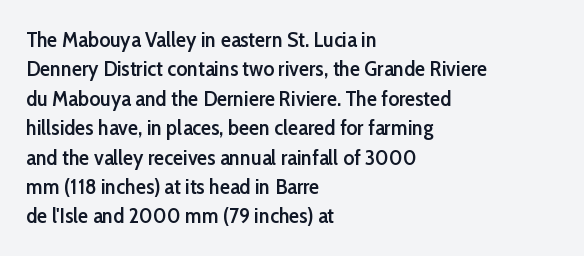
The space between consecutive lines is moderate. Its strokes are somewhat broadened, the hallmark of semibold type. Tracking value appears to be zero — textbook default spacing. These lines are set flush left with a ragged right edge. Underlining? Definitely not there. If you drew a line through each stem, it would be perfectly vertical.
